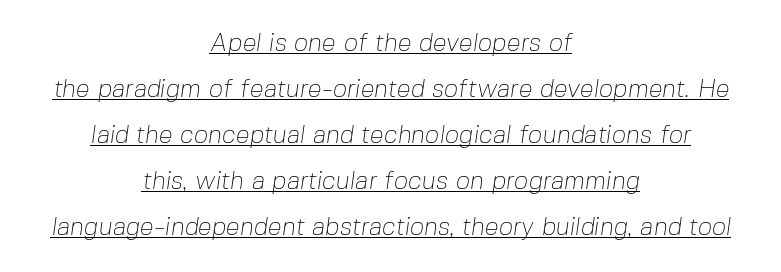
Check the space under the baseline: a stroke is drawn there. This rendering uses center alignment, leaving both contours irregular but symmetric. The strokes are not fattened; the text isn't bold. This sample uses plain, unmodified letter spacing.
